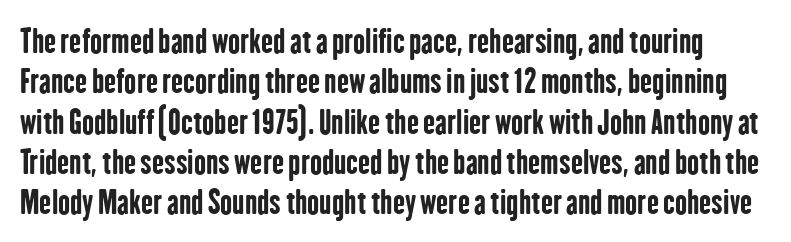
The letters are bold, with thick, heavy strokes. This rendering leaves character spacing at its baseline value. Letters rest on an invisible, unmarked baseline. Vertically, the passage feels balanced, rows spaced as you'd expect. Vertical strokes here are truly vertical. Type style note: lacks serifs.
